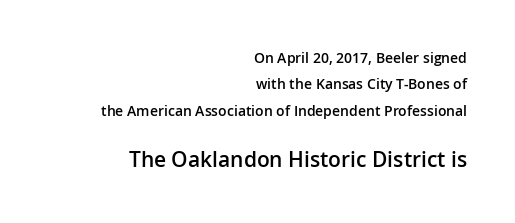
The image shows 21 px text type, upright; set right-aligned, line spacing 1.89x, normal letter spacing, not underlined; the second (bottom) block is 1.5x larger.
